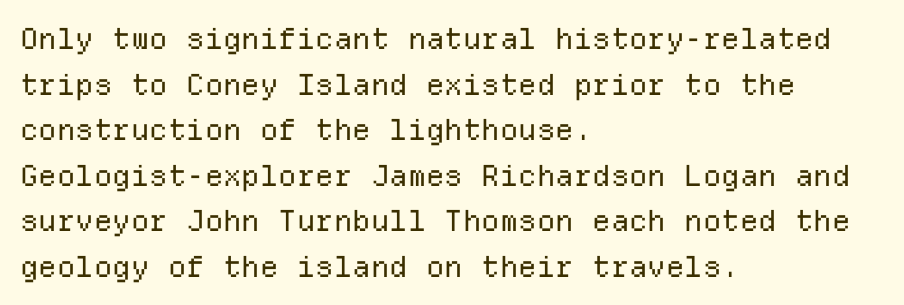
Horizontal bands of white between lines are of average thickness. Is this a fixed-width face? Yes — each glyph sits in an identical cell. The passage is arranged the way most books set body copy — flush left. The baseline area is clear. Glyph-to-glyph distance matches everyday printed text.
